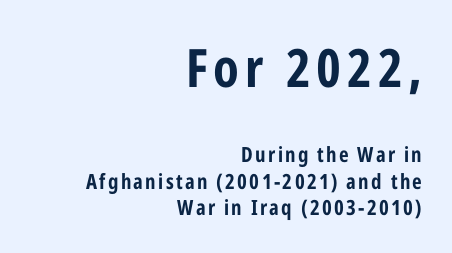
Q: Is the text bold? A: Yes.
Q: Is the text italic (slanted)? A: No, it is upright.
Q: Is the typeface a serif or a sans-serif typeface? A: Sans-serif.
Q: Is the text underlined? A: No.
Q: How is the paragraph aligned? A: Right-aligned.
Q: Is the spacing between lines tight, normal or loose? A: Normal.
Q: Which block of text is set in a larger size, the first (top) or the second (bottom)? A: The first (top) one.
Q: Width (condensed, normal, or wide)? A: Condensed.
Q: Stroke contrast? A: Low.
Q: x-height? A: Medium.
Q: Monospaced? A: No.
